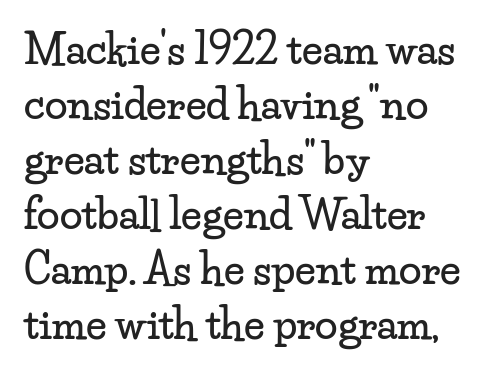
The image shows 41 px wide serif type, upright; set left-aligned, normal line spacing (1.34x), normal letter spacing, not underlined; low stroke contrast and a small x-height.
